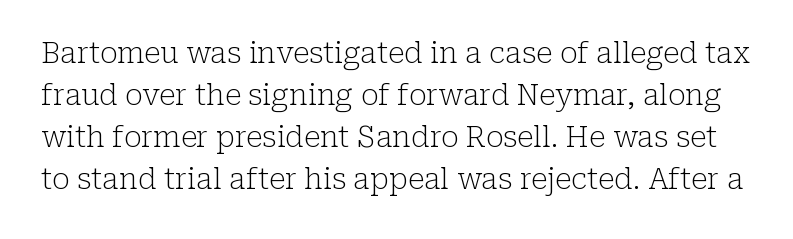
The image shows 29 px light serif type, upright; set normal line spacing (1.45x), normal letter spacing, not underlined; low stroke contrast and a medium x-height.
